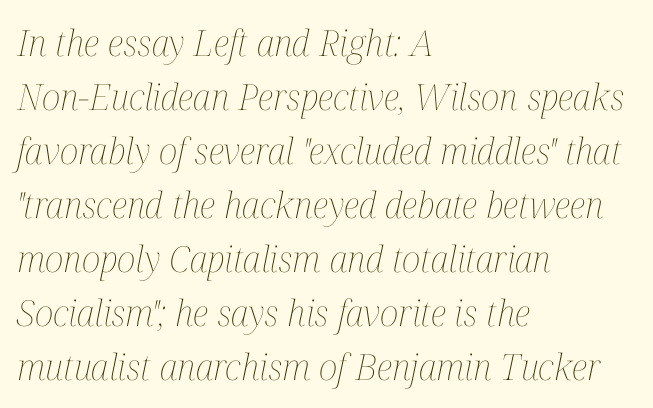
Line beginnings align vertically; line endings do not. The rendering uses natural spacing where letterforms have individual widths. A quiet, ordinary-to-light weight characterises the typeface. Rows of type keep a routine distance in the vertical direction.
